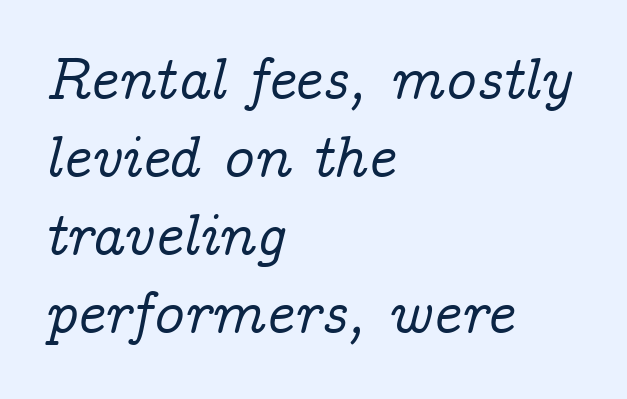
The image shows 60 px serif type, italic (leaning right); set left-aligned, normal line spacing (1.3x), normal letter spacing, not underlined; low stroke contrast and a medium x-height.
